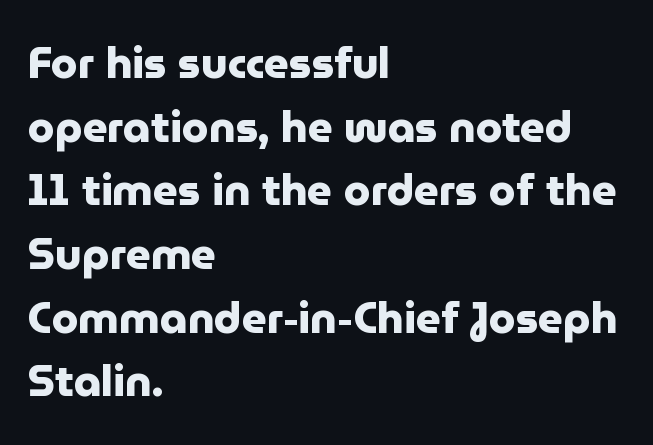
Heavy, bold letterforms. You could not count columns in this text — the font is proportionally spaced. Nobody drew a line under any word here. To sum up the face: it is a sans, with no serifs.
